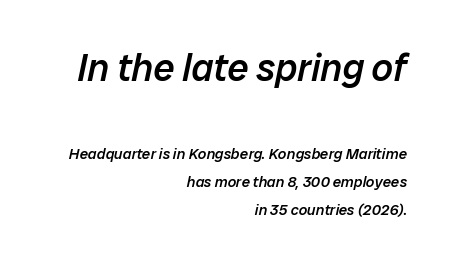
Q: Is the text bold? A: Semi-bold.
Q: Is the text italic (slanted)? A: Yes, it leans right by about 12 degrees.
Q: Is the text underlined? A: No.
Q: How is the paragraph aligned? A: Right-aligned.
Q: Is the spacing between letters normal or unusually wide? A: Normal.
Q: Which block of text is set in a larger size, the first (top) or the second (bottom)? A: The first (top) one.
Q: Width (condensed, normal, or wide)? A: Normal.
Q: Stroke contrast? A: Low.
Q: x-height? A: Medium.
Q: Monospaced? A: No.
